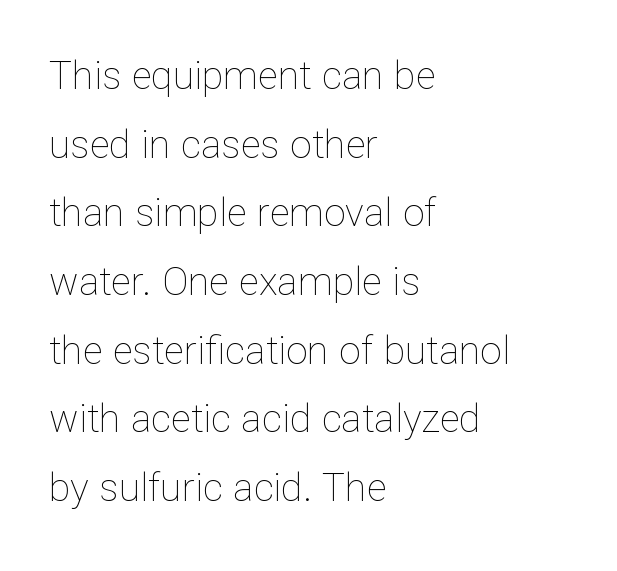
Is this a fixed-width face? No — the glyphs have proportional, varying widths. Line beginnings align vertically; line endings do not. The line texture is even and compact thanks to regular tracking. Glance below the letters and you will spot only blank space.
